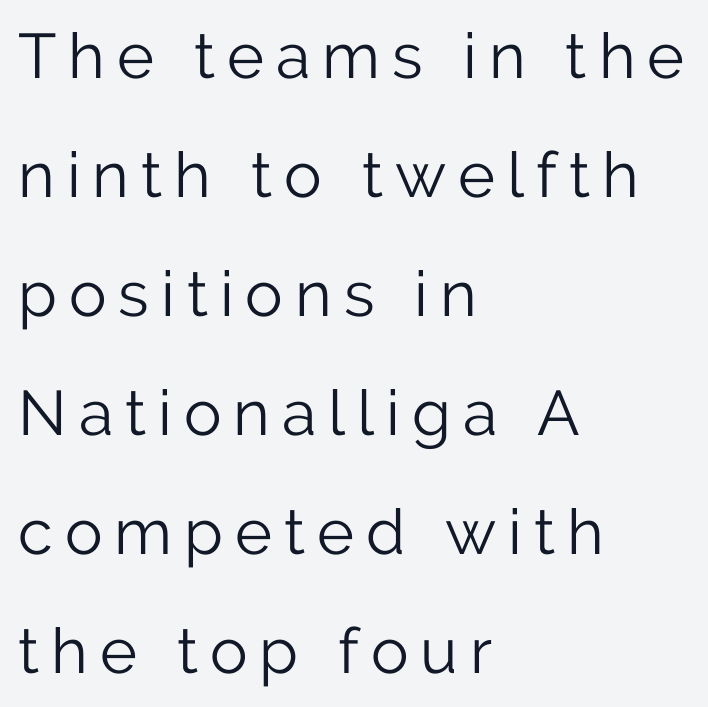
{"serif": "no", "italic": "no", "bold": "no", "weight": "light", "width": "normal", "stroke_contrast": "low", "x_height": "medium", "monospaced": "no", "underline": "no", "align": "left", "line_spacing_ratio": 1.89, "glyph_px": 63}
